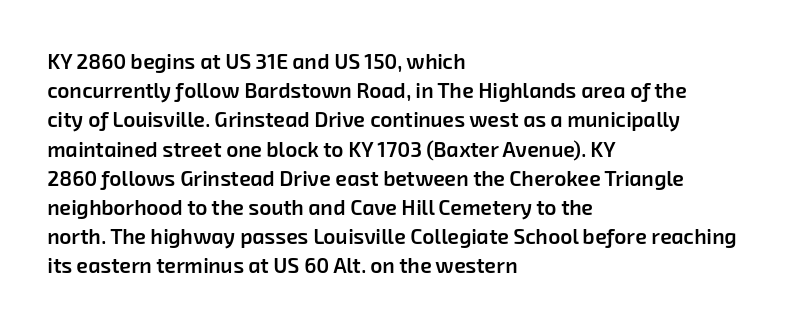
{"bold": "semi", "underline": "no", "align": "left", "line_spacing": "normal", "line_spacing_ratio": 1.39, "letter_spacing": "normal", "letter_spacing_em": 0.0, "glyph_px": 21}
